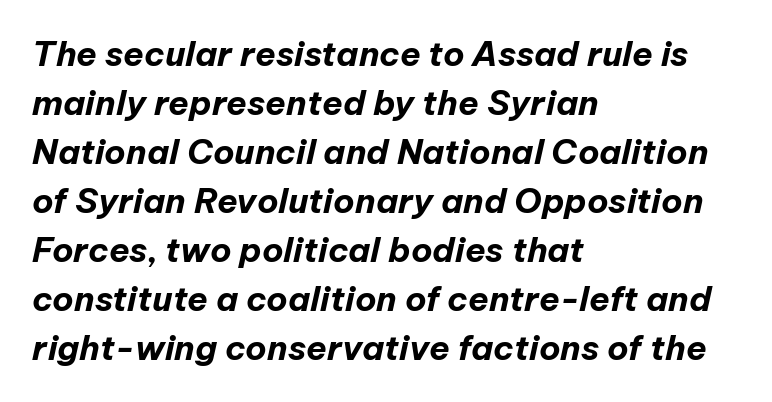
Q: Is the text bold? A: Yes.
Q: Is the text italic (slanted)? A: Yes, it leans right by about 12 degrees.
Q: Is the text underlined? A: No.
Q: How is the paragraph aligned? A: Left-aligned.
Q: Is the spacing between letters normal or unusually wide? A: Normal.
Q: Is the spacing between lines tight, normal or loose? A: Normal.
Q: Width (condensed, normal, or wide)? A: Normal.
Q: Stroke contrast? A: Low.
Q: x-height? A: Medium.
Q: Monospaced? A: No.
